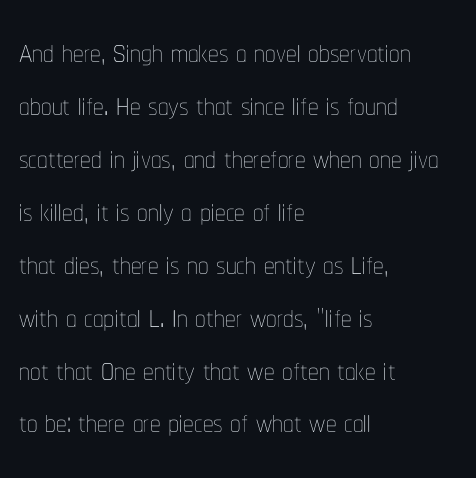
Caption: face not bold, strokes unweighted. Notice how the passage keeps a crisp vertical edge on the left only. Character widths vary here, with narrow letters taking less room than wide ones. The gaps between neighbouring characters are ordinary and unremarkable. Has an underline been added? It has not. Summary of vertical rhythm: regular, with standard interline spacing.
